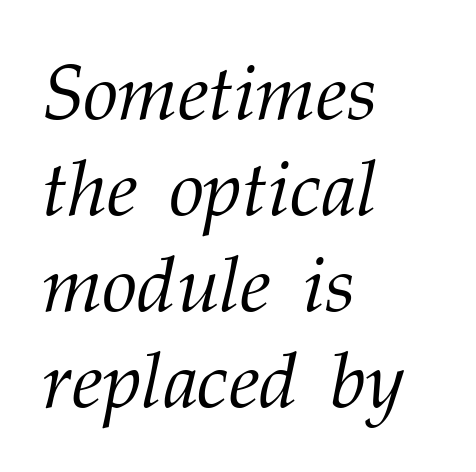
The axis of the letterforms is tilted away from vertical. Nobody drew a line under any word here. Tracking value appears to be zero — textbook default spacing. The font is comparable to plain body text, perhaps lighter. To sum up the face: it has serifs.
